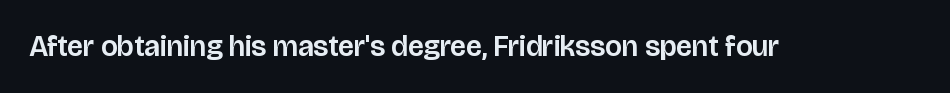
Posture: vertical. Glyph-to-glyph distance matches everyday printed text. To sum up the face: it is a sans, with no serifs. The passage shown is not underscored anywhere.
